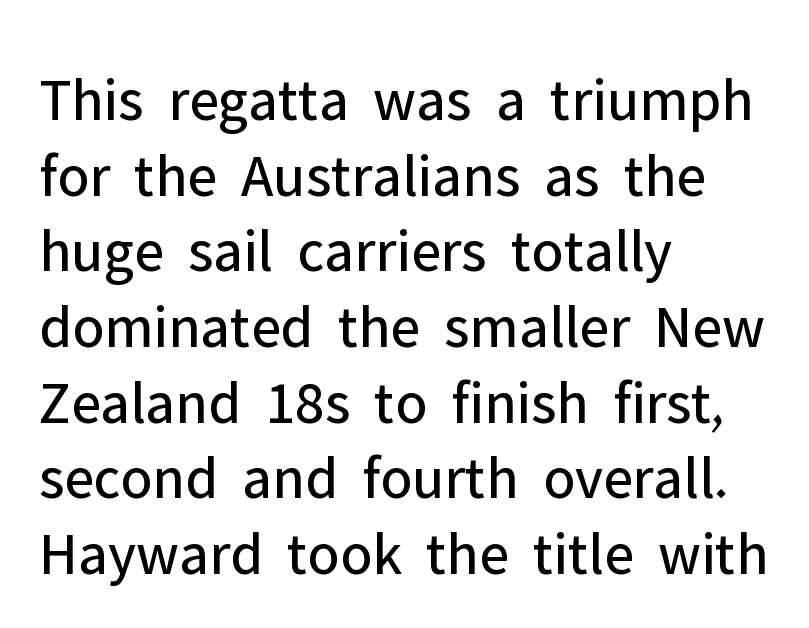
{"serif": "no", "italic": "no", "bold": "no", "weight": "regular", "width": "normal", "stroke_contrast": "low", "x_height": "medium", "monospaced": "no", "underline": "no", "align": "left", "line_spacing_ratio": 1.24, "letter_spacing": "normal", "letter_spacing_em": 0.0, "glyph_px": 61}
